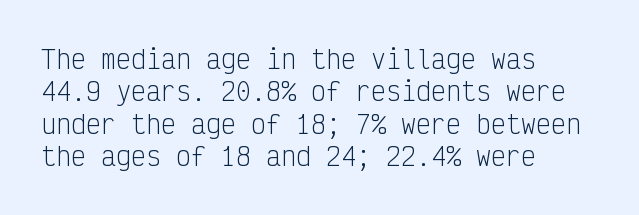
The words here are not underlined. Whoever set this chose a conventional vertical rhythm. Honestly, the letter spacing is just normal — you wouldn't notice it. Tall strokes in this sample are plumb rather than angled. Compared with a centered layout, this one pins lines to the left instead. The weight tops out at a normal text grade.
